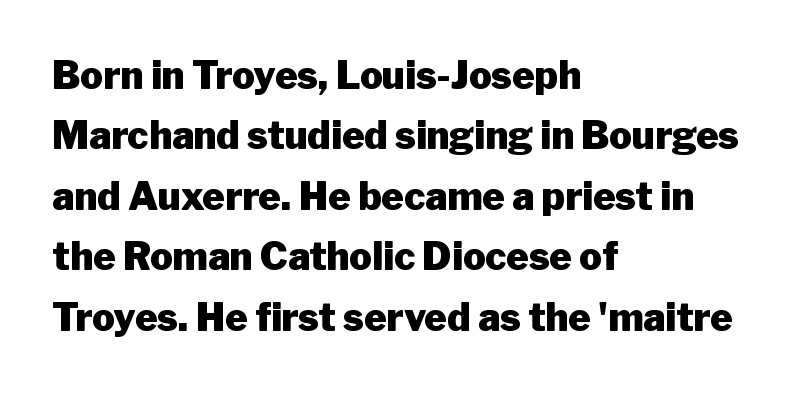
Does the copy run flush right? No — it runs flush left. A typesetter would mark this as roman, not italic. In terms of weight, the rendering is a true, heavy bold. Type style note: lacks serifs. Descender tails drop into unmarked territory. No extra tracking has been applied to these lines.
